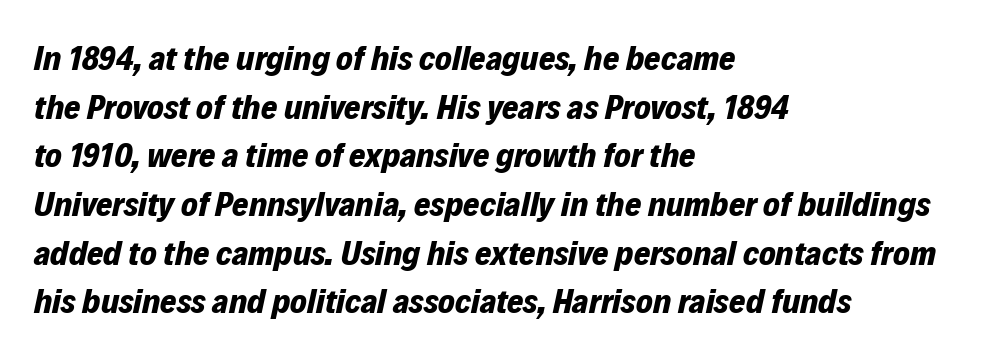
{"italic": "yes", "lean": "right", "slant_degrees": 12, "bold": "yes", "weight": "bold", "width": "normal", "stroke_contrast": "low", "x_height": "medium", "monospaced": "no", "underline": "no", "align": "left", "line_spacing": "normal", "line_spacing_ratio": 1.39, "letter_spacing": "normal", "letter_spacing_em": 0.0, "glyph_px": 35}
